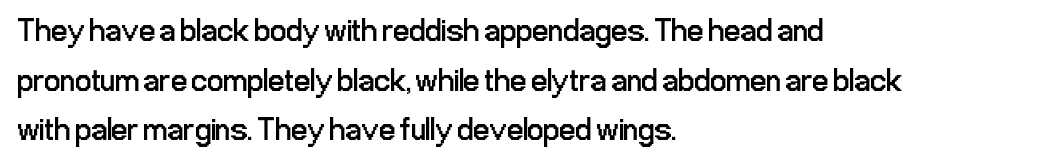
In terms of letterform style, serifs are entirely absent. Does the copy run flush right? No — it runs flush left. Is this a heavy cut? Hardly; it is regular or lighter. The letters advance in unequal steps, a hallmark of proportional type.
